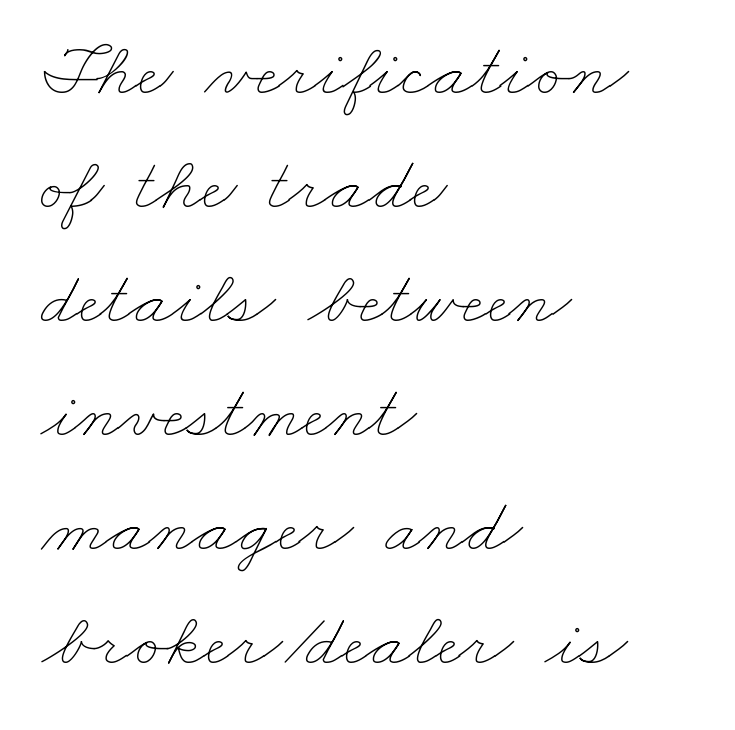
The image shows 77 px thin, wide type; set left-aligned, normal line spacing (1.48x), normal letter spacing, not underlined; low stroke contrast and a small x-height.
